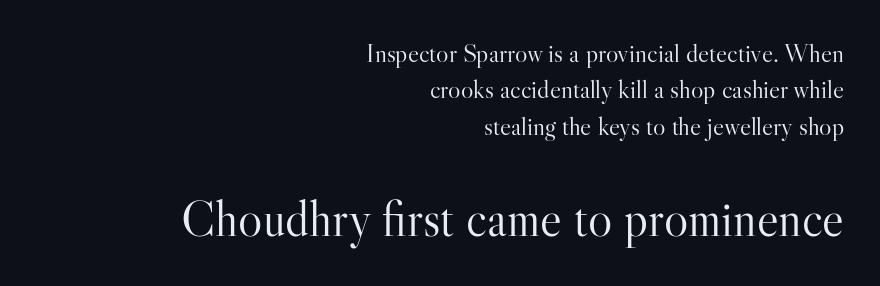
{"serif": "yes", "italic": "no", "bold": "no", "weight": "light", "width": "normal", "stroke_contrast": "high", "x_height": "small", "monospaced": "no", "underline": "no", "align": "right", "line_spacing": "normal", "line_spacing_ratio": 1.4, "letter_spacing": "normal", "letter_spacing_em": 0.0, "larger_block": "second", "size_ratio": 1.96, "glyph_px": 51}
